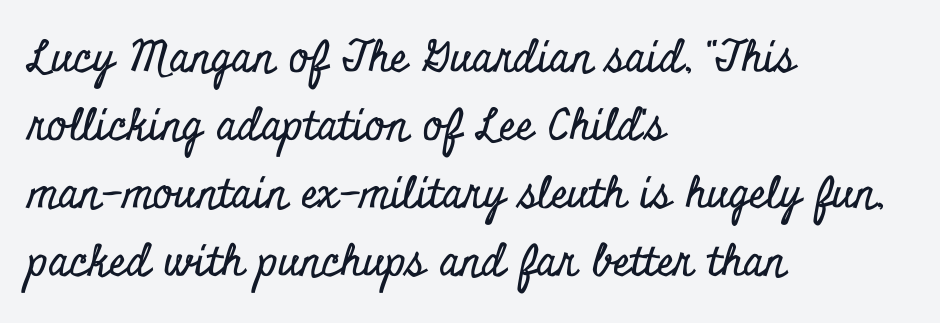
{"serif": "yes", "width": "condensed", "stroke_contrast": "low", "x_height": "small", "monospaced": "no", "underline": "no", "align": "left", "line_spacing": "normal", "line_spacing_ratio": 1.58, "letter_spacing": "normal", "letter_spacing_em": 0.0, "glyph_px": 43}
